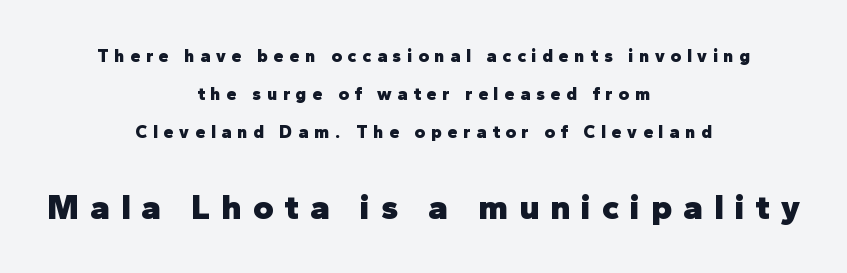
{"serif": "no", "italic": "no", "bold": "yes", "weight": "heavy", "width": "normal", "stroke_contrast": "low", "x_height": "medium", "monospaced": "no", "underline": "no", "align": "center", "line_spacing": "loose", "line_spacing_ratio": 2.1, "letter_spacing": "wide", "letter_spacing_em": 0.32, "larger_block": "second", "size_ratio": 1.94, "glyph_px": 35}
